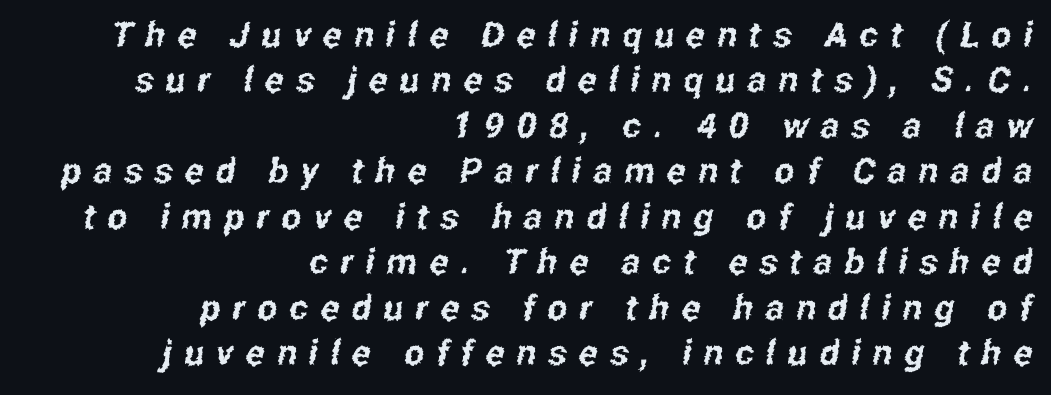
Q: Is the typeface a serif or a sans-serif typeface? A: Sans-serif.
Q: Is the text underlined? A: No.
Q: How is the paragraph aligned? A: Right-aligned.
Q: Is the spacing between letters normal or unusually wide? A: Unusually wide.
Q: Is the spacing between lines tight, normal or loose? A: Normal.
Q: Width (condensed, normal, or wide)? A: Condensed.
Q: Stroke contrast? A: Low.
Q: x-height? A: Medium.
Q: Monospaced? A: No.
